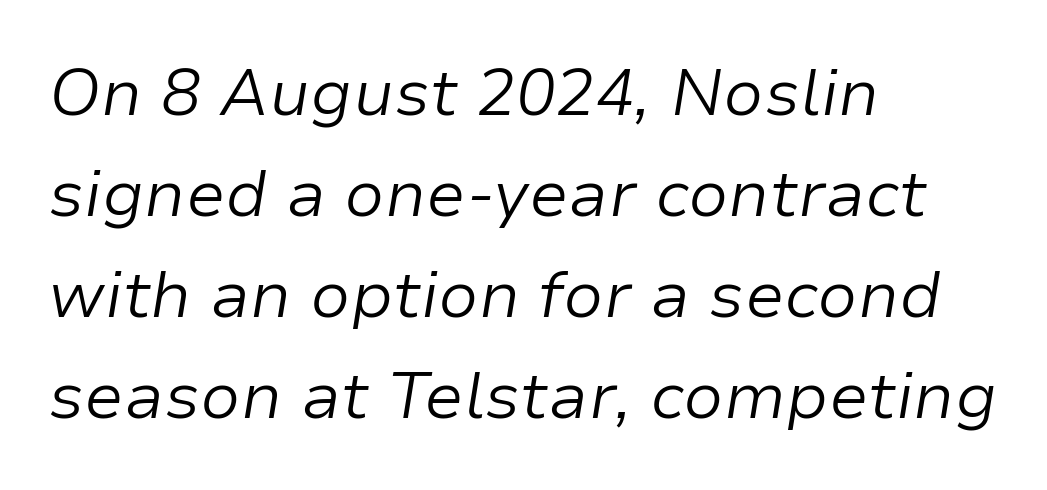
The image shows 66 px light type, italic (leaning right); set left-aligned, normal line spacing (1.53x), normal letter spacing, not underlined; low stroke contrast and a medium x-height.
